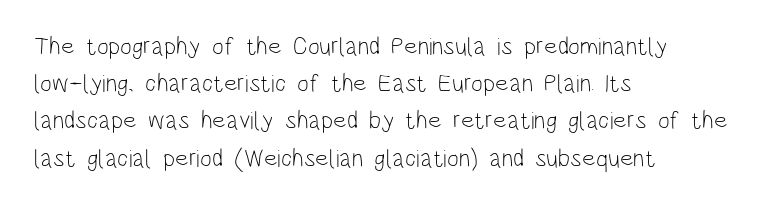
Each new line begins a customary step beneath the previous one. In CSS terms this would be text-align: left. Every character sits straight up, as roman type does. Inter-character spacing is left at the font's built-in metrics.
